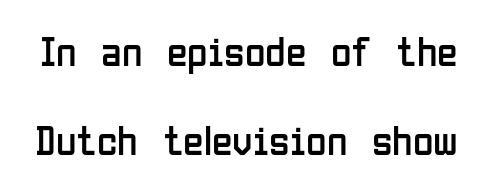
{"serif": "no", "italic": "no", "bold": "no", "weight": "regular", "width": "condensed", "stroke_contrast": "low", "x_height": "medium", "monospaced": "no", "underline": "no", "line_spacing": "loose", "line_spacing_ratio": 2.11, "letter_spacing": "normal", "letter_spacing_em": 0.0, "glyph_px": 42}
